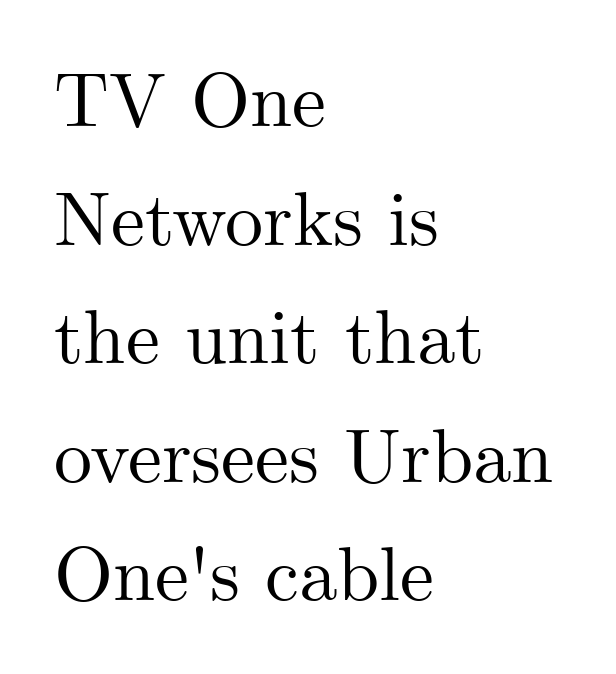
Q: Is the text italic (slanted)? A: No, it is upright.
Q: Is the typeface a serif or a sans-serif typeface? A: Serif.
Q: Is the text underlined? A: No.
Q: How is the paragraph aligned? A: Left-aligned.
Q: Is the spacing between letters normal or unusually wide? A: Normal.
Q: Is the spacing between lines tight, normal or loose? A: Normal.
Q: Width (condensed, normal, or wide)? A: Normal.
Q: Stroke contrast? A: Medium.
Q: x-height? A: Small.
Q: Monospaced? A: No.
